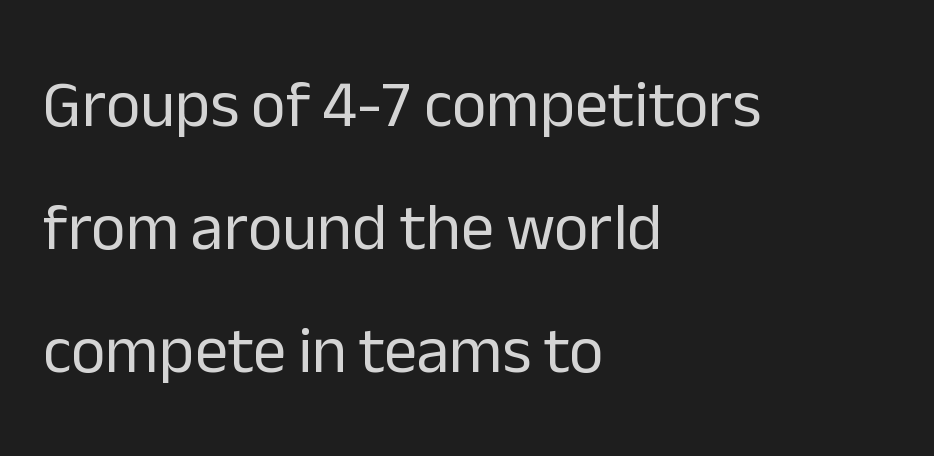
No chunkiness to these letters — they're not bold. The rendering uses natural spacing where letterforms have individual widths. Do the letters lean? They stand straight. Glyph-to-glyph distance matches everyday printed text. Alignment: flush left. The passage shown is not underscored anywhere.
